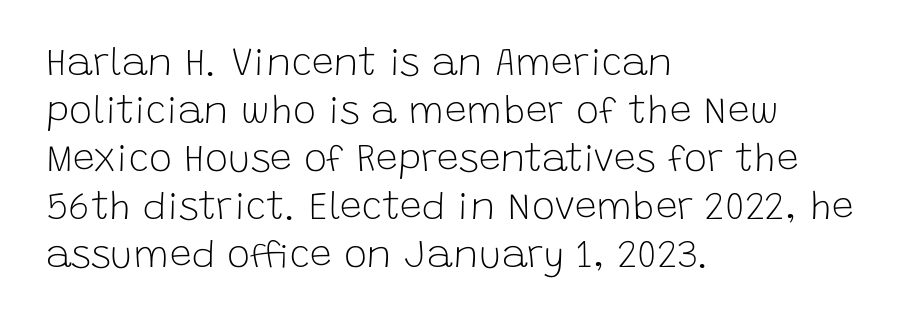
{"serif": "no", "italic": "no", "bold": "no", "weight": "light", "width": "normal", "stroke_contrast": "low", "x_height": "large", "monospaced": "no", "underline": "no", "align": "left", "line_spacing_ratio": 1.23, "letter_spacing": "normal", "letter_spacing_em": 0.0, "glyph_px": 39}
